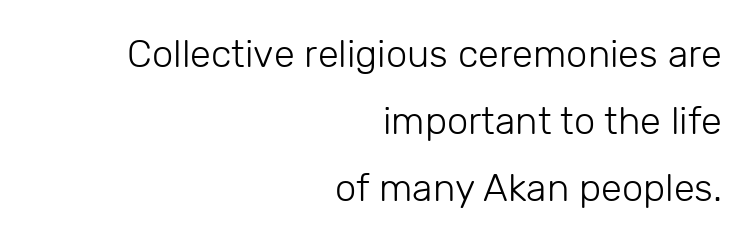
The image shows 38 px light sans-serif type, upright; set right-aligned, line spacing 1.76x, normal letter spacing, not underlined; low stroke contrast and a medium x-height.
